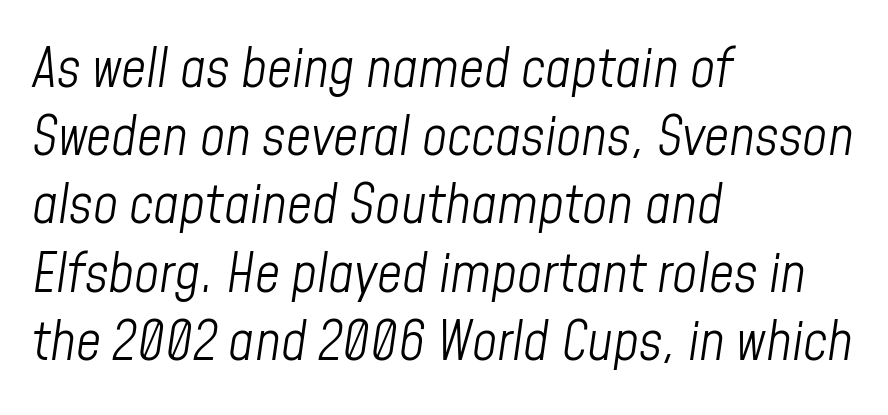
The image shows 55 px light, condensed type, italic (leaning right); set left-aligned, line spacing 1.24x, normal letter spacing, not underlined; low stroke contrast and a medium x-height.
